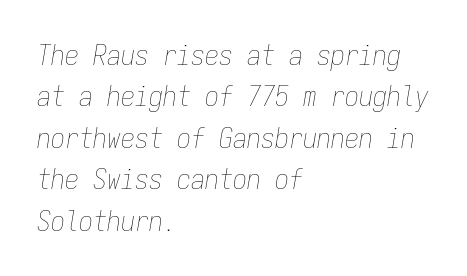
How are the letters spaced? Ordinarily, with no added tracking. This block has exactly the height ordinary leading produces. Spacing verdict: monospaced, one width for all characters. These lines were composed using italics. Weight: regular or lighter.
